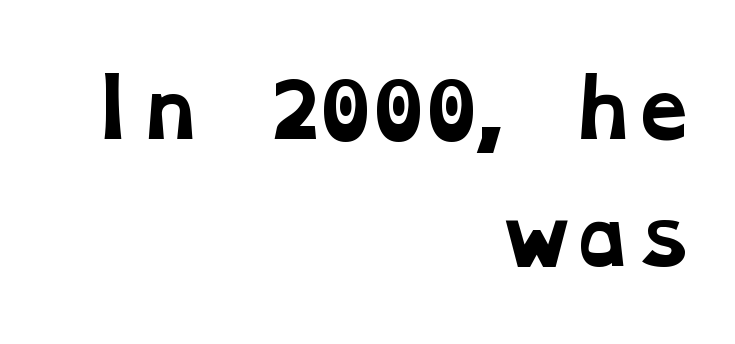
The image shows 77 px bold, wide serif type; set right-aligned, normal line spacing (1.63x), normal letter spacing, not underlined; low stroke contrast and a medium x-height.
